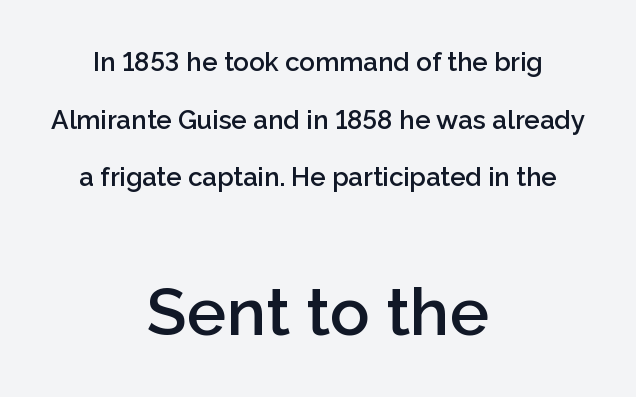
The image shows 66 px semibold sans-serif type, upright; set centered, loose line spacing (2.22x), normal letter spacing, not underlined; the second (bottom) block is 2.54x larger; low stroke contrast and a medium x-height.
